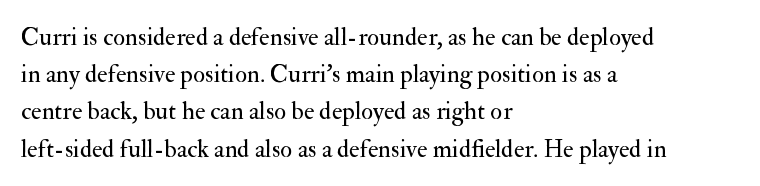
Each new line begins a customary step beneath the previous one. In CSS terms this would be text-align: left. Every character sits straight up, as roman type does. Inter-character spacing is left at the font's built-in metrics.
